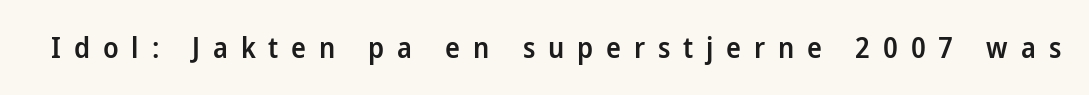
{"serif": "no", "italic": "no", "bold": "semi", "weight": "semibold", "width": "normal", "stroke_contrast": "low", "x_height": "medium", "monospaced": "no", "underline": "no", "letter_spacing": "wide", "letter_spacing_em": 0.46, "glyph_px": 28}
